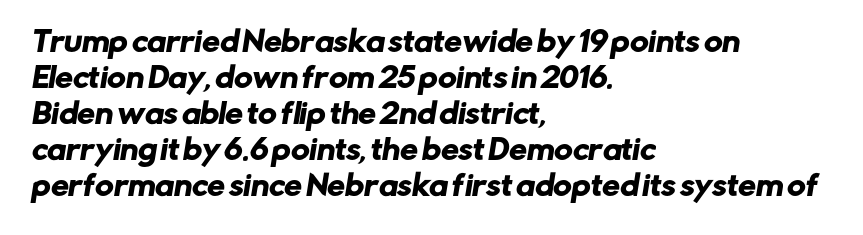
The image shows 28 px sans-serif type; set left-aligned, normal line spacing (1.29x), normal letter spacing, not underlined; low stroke contrast and a medium x-height.
